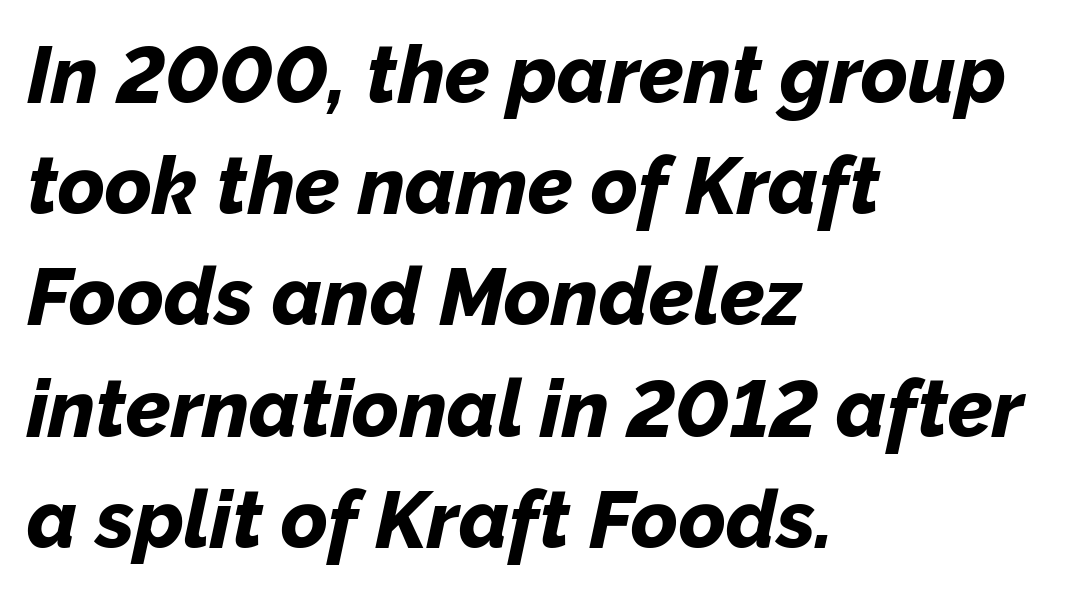
Q: Is the text bold? A: Yes.
Q: Is the text italic (slanted)? A: Yes, it leans right by about 12 degrees.
Q: Is the text underlined? A: No.
Q: How is the paragraph aligned? A: Left-aligned.
Q: Is the spacing between letters normal or unusually wide? A: Normal.
Q: Is the spacing between lines tight, normal or loose? A: Normal.
Q: Width (condensed, normal, or wide)? A: Normal.
Q: Stroke contrast? A: Low.
Q: x-height? A: Medium.
Q: Monospaced? A: No.
